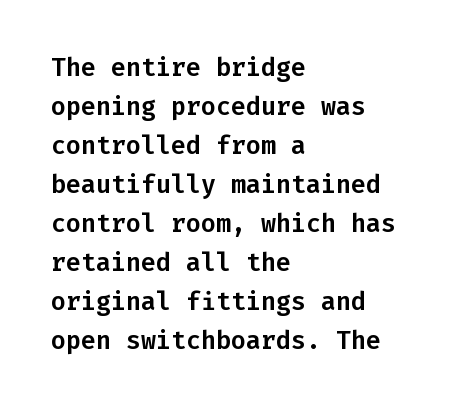
The horizontal fit of the characters is conventional and even. The passage shown stacks its lines at a standard gap. The letters stand straight up with perfectly vertical stems. Descender tails drop into unmarked territory. Is the block centered? No — it sits flush against the left margin.
